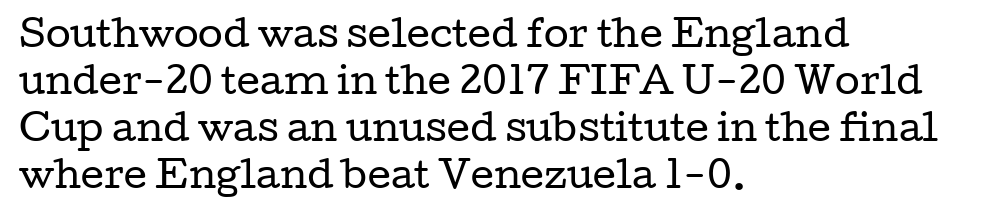
Q: Is the text bold? A: No.
Q: Is the text italic (slanted)? A: No, it is upright.
Q: Is the typeface a serif or a sans-serif typeface? A: Serif.
Q: Is the text underlined? A: No.
Q: How is the paragraph aligned? A: Left-aligned.
Q: Is the spacing between letters normal or unusually wide? A: Normal.
Q: Is the spacing between lines tight, normal or loose? A: Normal.
Q: Width (condensed, normal, or wide)? A: Wide.
Q: Stroke contrast? A: Low.
Q: x-height? A: Medium.
Q: Monospaced? A: No.
